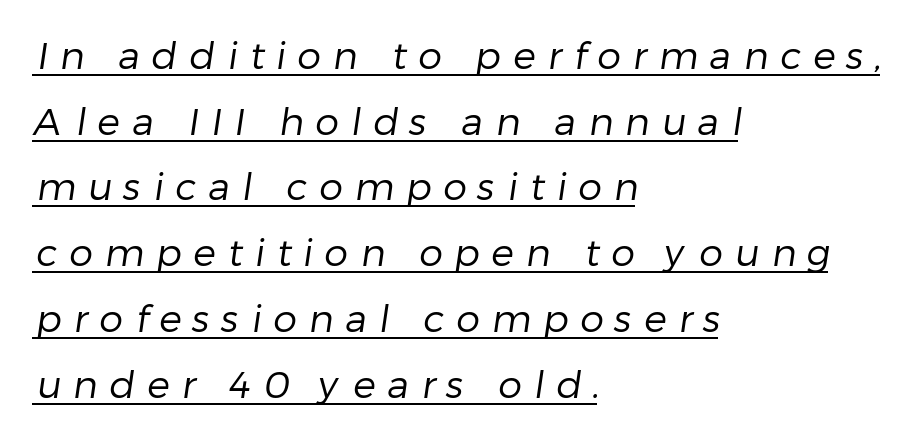
{"serif": "no", "bold": "no", "weight": "regular", "width": "normal", "stroke_contrast": "low", "x_height": "medium", "monospaced": "no", "underline": "yes", "align": "left", "line_spacing_ratio": 1.73, "letter_spacing": "wide", "letter_spacing_em": 0.31, "glyph_px": 38}
